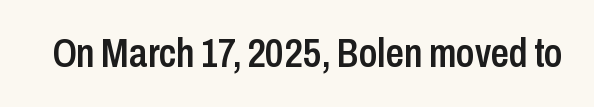
Q: Is the text bold? A: Semi-bold.
Q: Is the text italic (slanted)? A: No, it is upright.
Q: Is the typeface a serif or a sans-serif typeface? A: Sans-serif.
Q: Is the text underlined? A: No.
Q: Is the spacing between letters normal or unusually wide? A: Normal.
Q: Width (condensed, normal, or wide)? A: Condensed.
Q: Stroke contrast? A: Low.
Q: x-height? A: Medium.
Q: Monospaced? A: No.
